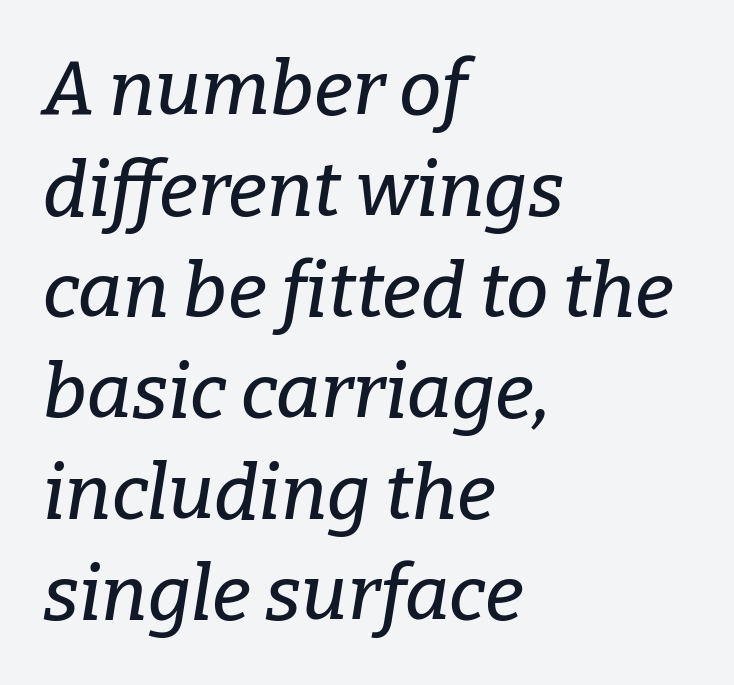
Note the varied advance widths — an 'i' is clearly narrower than an 'm'. Compared with ordinary roman type, these characters are visibly tilted. Lines of text with bare space underneath. A student would call this left alignment; a typographer would say flush left, rag right. The passage shown has conventional tracking throughout.
